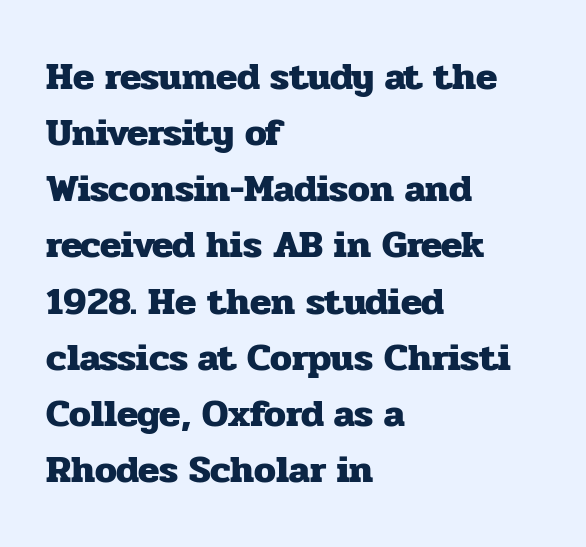
Each row of text sits above clean, open space. The rag falls on the right side of this text block. Tracking here is standard; glyphs follow each other at the usual distance. Rows of type keep a routine distance in the vertical direction.
